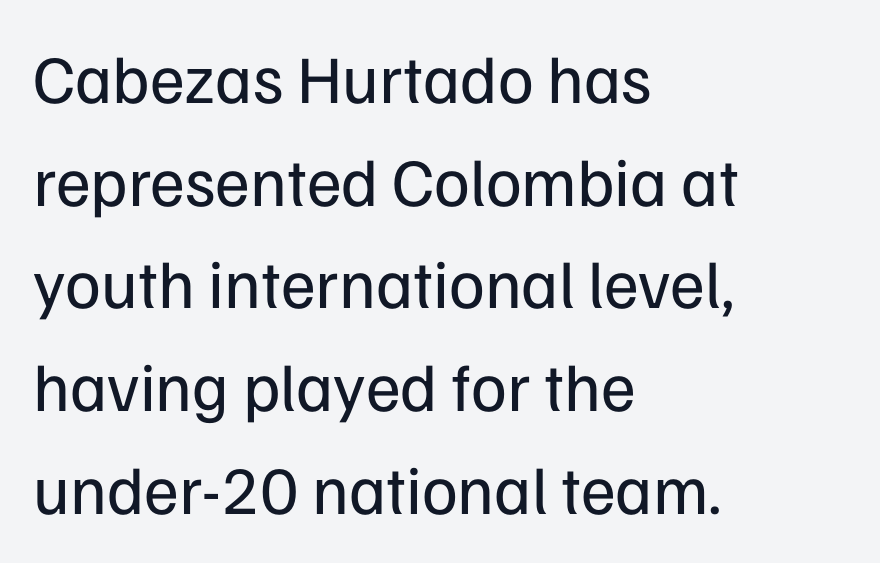
Q: Is the text bold? A: No.
Q: Is the text italic (slanted)? A: No, it is upright.
Q: Is the typeface a serif or a sans-serif typeface? A: Sans-serif.
Q: Is the text underlined? A: No.
Q: How is the paragraph aligned? A: Left-aligned.
Q: Is the spacing between letters normal or unusually wide? A: Normal.
Q: Is the spacing between lines tight, normal or loose? A: Normal.
Q: Width (condensed, normal, or wide)? A: Normal.
Q: Stroke contrast? A: Low.
Q: x-height? A: Medium.
Q: Monospaced? A: No.
